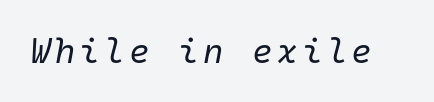
{"italic": "yes", "lean": "right", "slant_degrees": 10, "bold": "no", "weight": "regular", "width": "normal", "stroke_contrast": "low", "x_height": "medium", "monospaced": "yes", "underline": "no", "glyph_px": 35}
